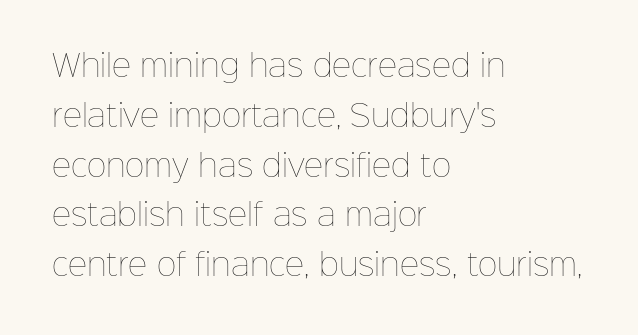
Q: Is the text bold? A: No.
Q: Is the text italic (slanted)? A: No, it is upright.
Q: Is the text underlined? A: No.
Q: How is the paragraph aligned? A: Left-aligned.
Q: Is the spacing between letters normal or unusually wide? A: Normal.
Q: Is the spacing between lines tight, normal or loose? A: Normal.
Q: Width (condensed, normal, or wide)? A: Normal.
Q: Stroke contrast? A: Low.
Q: x-height? A: Medium.
Q: Monospaced? A: No.
